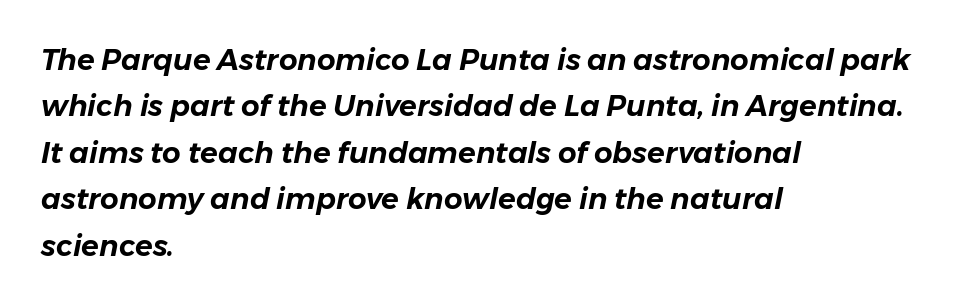
The image shows 29 px text type, italic (leaning right); set left-aligned, normal line spacing (1.6x), normal letter spacing, not underlined; low stroke contrast and a medium x-height.
